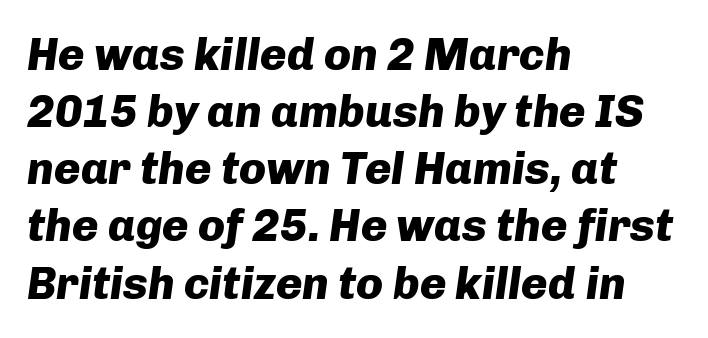
The specimen reads as italic at a glance. Vertical spacing — default. What weight is shown? A full bold with thick strokes. The baseline area is clear.
